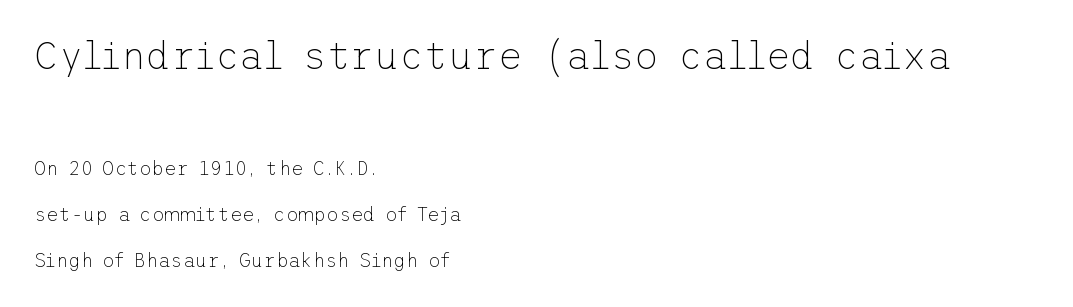
Of the two passages, the one on top uses the larger point size. A quiet, ordinary-to-light weight characterises the typeface. This is roman type, the default non-slanted kind. Are there feet on the stems? There aren't — it's a sans.
